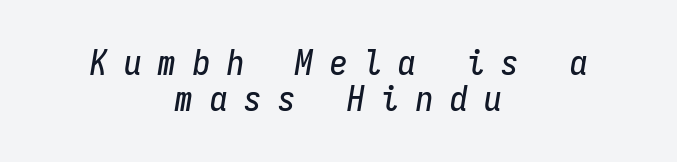
{"italic": "yes", "lean": "right", "slant_degrees": 9, "width": "condensed", "stroke_contrast": "low", "x_height": "medium", "monospaced": "yes", "underline": "no", "align": "center", "line_spacing": "tight", "line_spacing_ratio": 1.02, "letter_spacing": "wide", "letter_spacing_em": 0.48, "glyph_px": 35}
